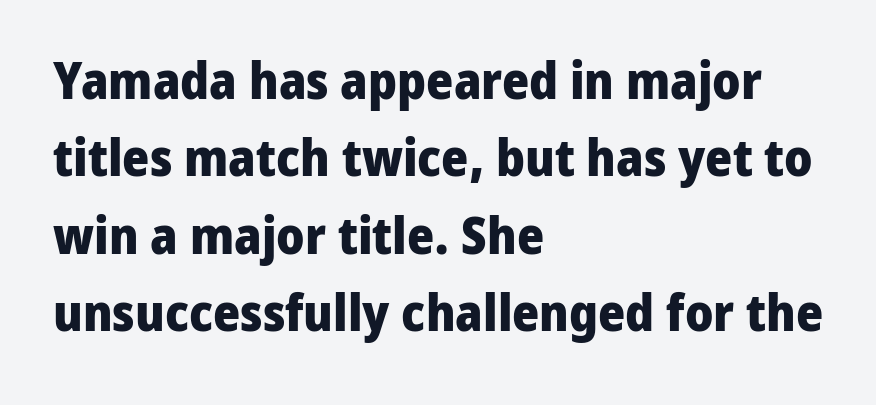
The image shows 52 px heavy sans-serif type, upright; set left-aligned, normal line spacing (1.49x), normal letter spacing, not underlined; low stroke contrast and a medium x-height.
